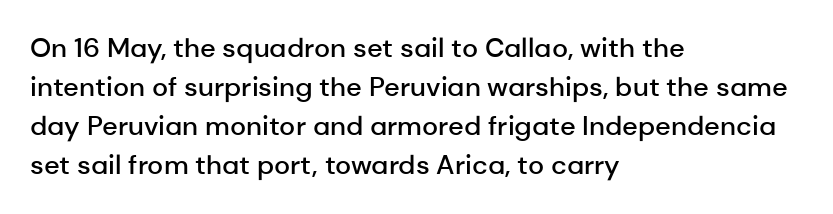
Horizontal alignment here is leftward, the default for most running prose. Semibold letterforms, between regular and bold. Each row of text sits above clean, open space. In terms of posture, this sample is upright. Rows of type keep a routine distance in the vertical direction.
